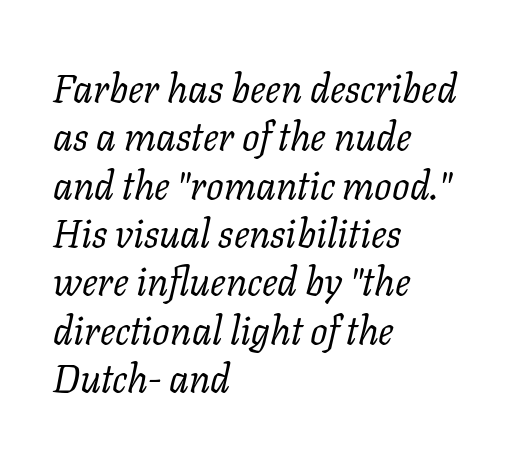
{"serif": "yes", "italic": "yes", "lean": "right", "slant_degrees": 11, "bold": "no", "weight": "regular", "width": "normal", "stroke_contrast": "low", "x_height": "medium", "monospaced": "no", "underline": "no", "align": "left", "line_spacing_ratio": 1.24, "letter_spacing": "normal", "letter_spacing_em": 0.0, "glyph_px": 39}
